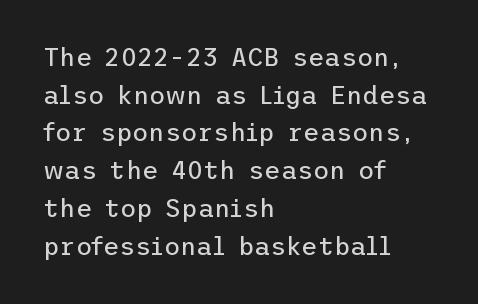
The image shows 25 px text type, upright; set left-aligned, normal line spacing (1.51x), normal letter spacing, not underlined.
